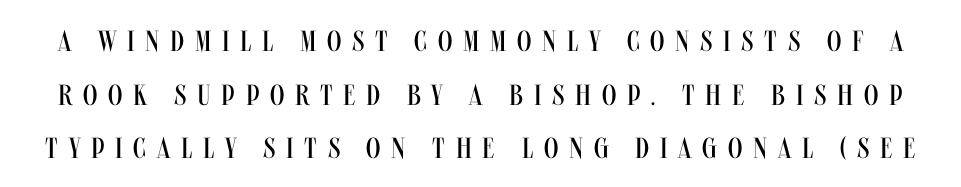
The image shows 29 px regular-weight, condensed sans-serif type, upright; set line spacing 1.85x, unusually wide letter spacing (+0.37 em), not underlined; medium stroke contrast and a large x-height.
